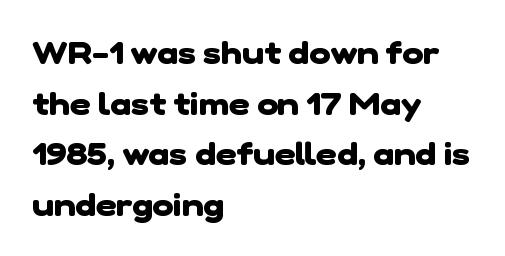
{"serif": "no", "bold": "yes", "weight": "heavy", "width": "normal", "stroke_contrast": "low", "x_height": "medium", "monospaced": "no", "underline": "no", "align": "left", "line_spacing": "normal", "line_spacing_ratio": 1.58, "letter_spacing": "normal", "letter_spacing_em": 0.0, "glyph_px": 32}
